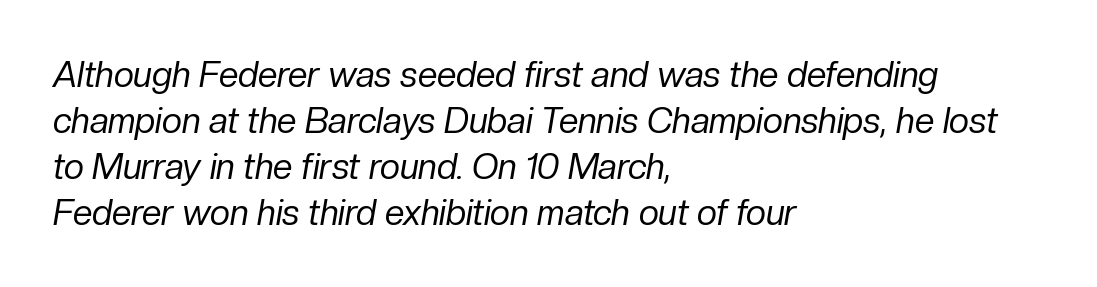
Q: Is the text bold? A: No.
Q: Is the text italic (slanted)? A: Yes, it leans right by about 10 degrees.
Q: Is the text underlined? A: No.
Q: How is the paragraph aligned? A: Left-aligned.
Q: Is the spacing between letters normal or unusually wide? A: Normal.
Q: Is the spacing between lines tight, normal or loose? A: Normal.
Q: Width (condensed, normal, or wide)? A: Normal.
Q: Stroke contrast? A: Low.
Q: x-height? A: Medium.
Q: Monospaced? A: No.
